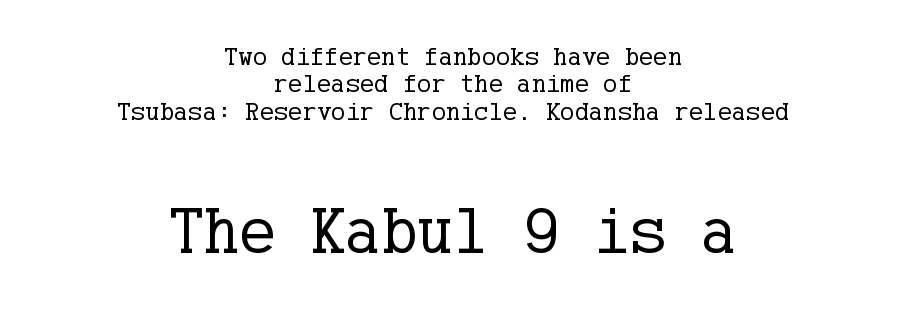
Q: Is the text bold? A: No.
Q: Is the text italic (slanted)? A: No, it is upright.
Q: Is the typeface a serif or a sans-serif typeface? A: Serif.
Q: Is the text underlined? A: No.
Q: How is the paragraph aligned? A: Centered.
Q: Is the spacing between letters normal or unusually wide? A: Normal.
Q: Is the spacing between lines tight, normal or loose? A: Tight.
Q: Which block of text is set in a larger size, the first (top) or the second (bottom)? A: The second (bottom) one.
Q: Width (condensed, normal, or wide)? A: Normal.
Q: Stroke contrast? A: Low.
Q: x-height? A: Medium.
